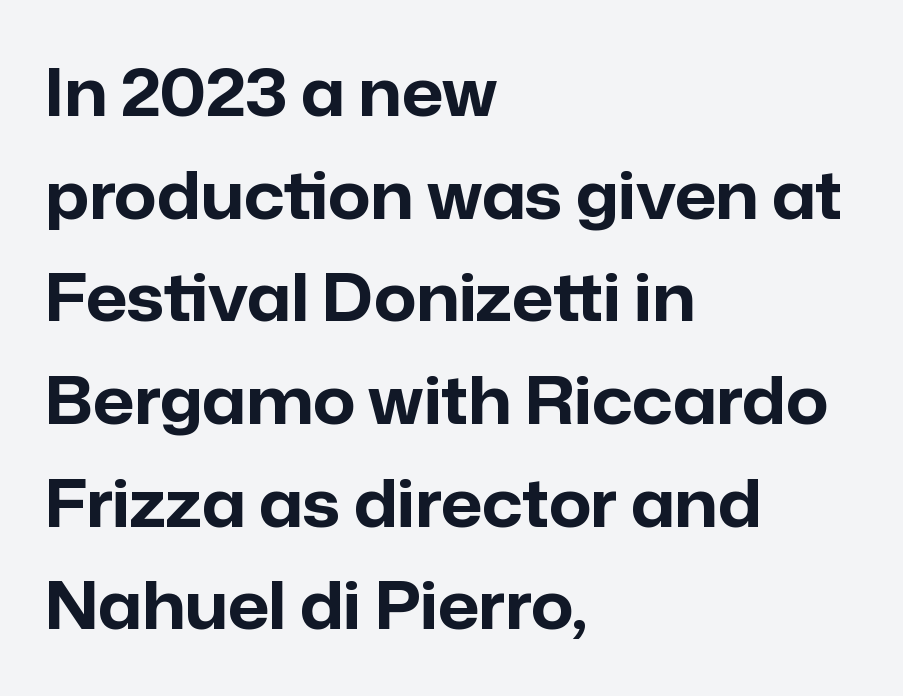
Q: Is the text bold? A: Yes.
Q: Is the text italic (slanted)? A: No, it is upright.
Q: Is the typeface a serif or a sans-serif typeface? A: Sans-serif.
Q: Is the text underlined? A: No.
Q: How is the paragraph aligned? A: Left-aligned.
Q: Is the spacing between letters normal or unusually wide? A: Normal.
Q: Is the spacing between lines tight, normal or loose? A: Normal.
Q: Width (condensed, normal, or wide)? A: Normal.
Q: Stroke contrast? A: Low.
Q: x-height? A: Medium.
Q: Monospaced? A: No.
